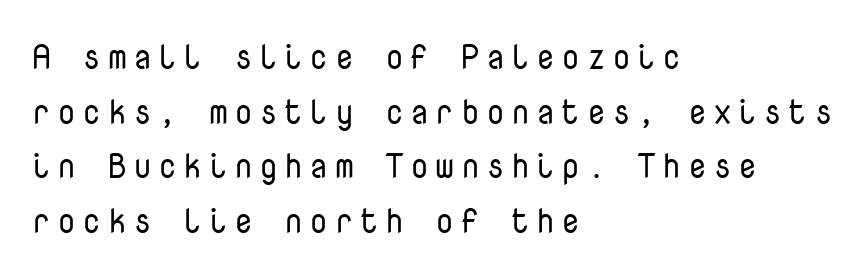
The image shows 34 px regular-weight sans-serif type, upright, monospaced; set left-aligned, normal line spacing (1.61x), not underlined; low stroke contrast and a medium x-height.
